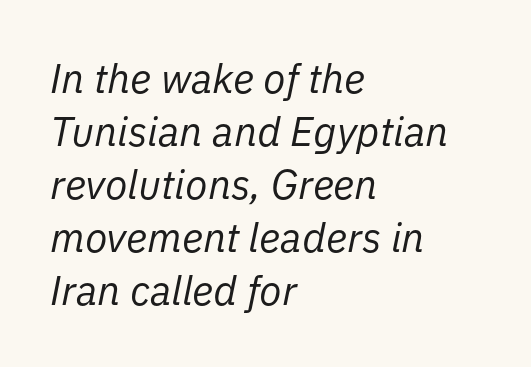
The image shows 41 px regular-weight type, italic (leaning right); set left-aligned, normal line spacing (1.29x), normal letter spacing, not underlined; low stroke contrast and a medium x-height.
